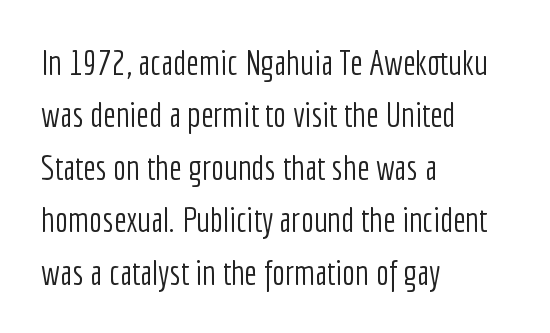
{"serif": "no", "italic": "no", "bold": "no", "weight": "light", "width": "condensed", "stroke_contrast": "low", "x_height": "medium", "monospaced": "no", "underline": "no", "align": "left", "line_spacing": "normal", "line_spacing_ratio": 1.5, "letter_spacing": "normal", "letter_spacing_em": 0.0, "glyph_px": 35}
